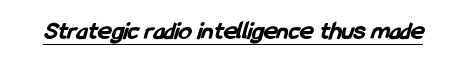
Q: Is the text bold? A: Yes.
Q: Is the text underlined? A: Yes.
Q: Is the spacing between letters normal or unusually wide? A: Normal.
